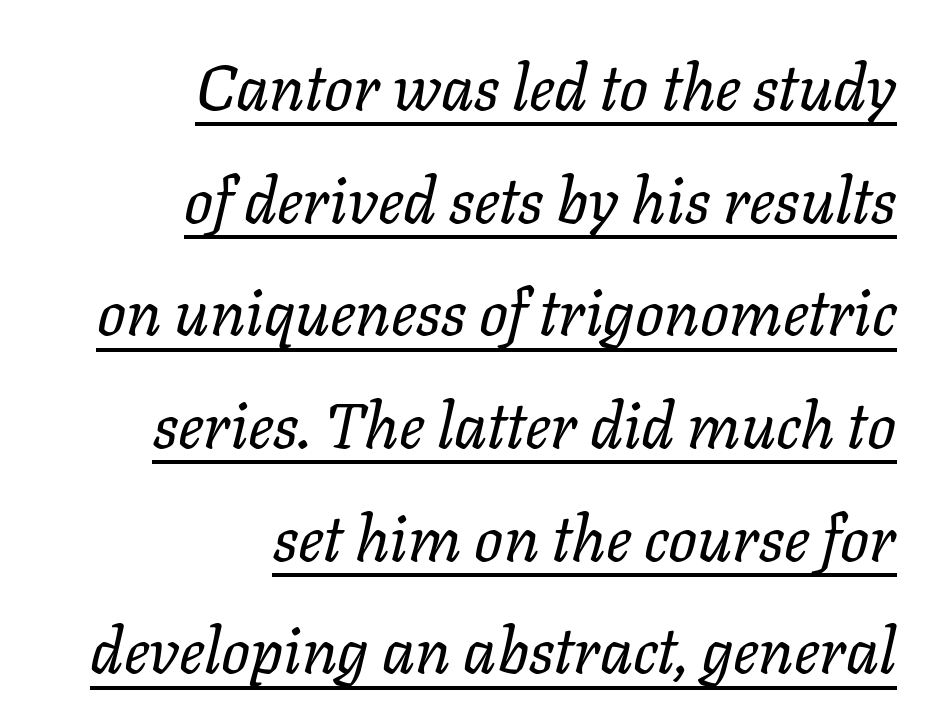
The image shows 64 px regular-weight type, italic (leaning right); set right-aligned, line spacing 1.76x, normal letter spacing, underlined; low stroke contrast and a medium x-height.
